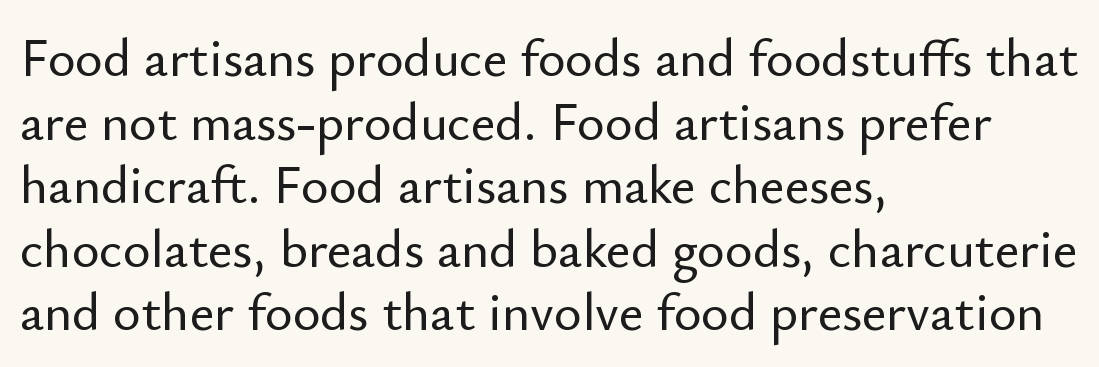
Q: Is the text italic (slanted)? A: No, it is upright.
Q: Is the typeface a serif or a sans-serif typeface? A: Sans-serif.
Q: Is the text underlined? A: No.
Q: How is the paragraph aligned? A: Left-aligned.
Q: Is the spacing between letters normal or unusually wide? A: Normal.
Q: Width (condensed, normal, or wide)? A: Normal.
Q: Stroke contrast? A: Low.
Q: x-height? A: Small.
Q: Monospaced? A: No.
